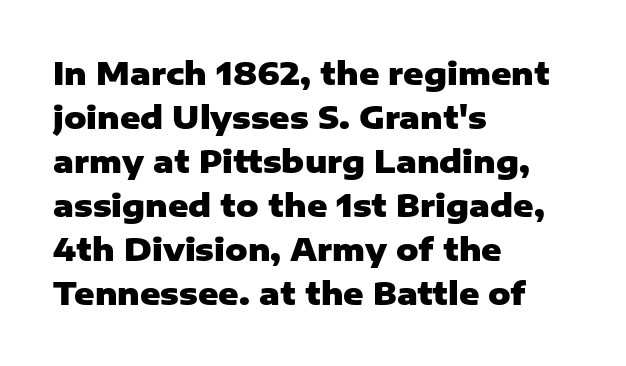
The image shows 31 px heavy sans-serif type, upright; set left-aligned, normal line spacing (1.42x), normal letter spacing, not underlined; low stroke contrast and a medium x-height.
